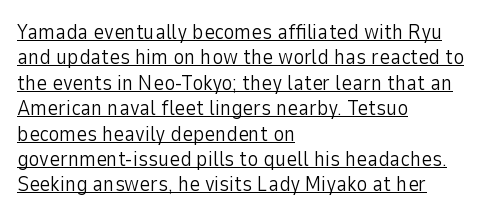
{"italic": "no", "bold": "no", "underline": "yes", "align": "left", "line_spacing_ratio": 1.21, "letter_spacing": "normal", "letter_spacing_em": 0.0, "glyph_px": 21}
